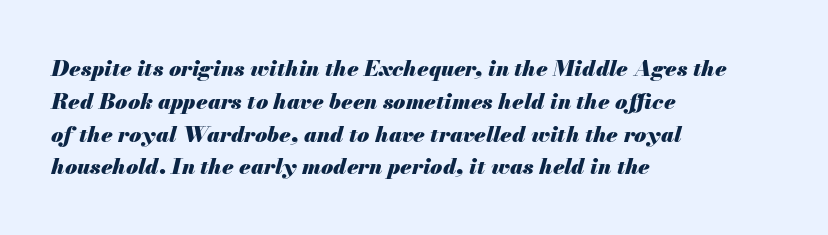
{"italic": "yes", "lean": "right", "slant_degrees": 13, "bold": "yes", "underline": "no", "align": "left", "line_spacing": "normal", "line_spacing_ratio": 1.49, "letter_spacing": "normal", "letter_spacing_em": 0.0, "glyph_px": 22}
